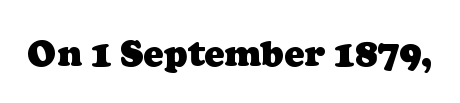
Q: Is the text bold? A: Yes.
Q: Is the typeface a serif or a sans-serif typeface? A: Serif.
Q: Is the text underlined? A: No.
Q: Is the spacing between letters normal or unusually wide? A: Normal.
Q: Width (condensed, normal, or wide)? A: Normal.
Q: Stroke contrast? A: Low.
Q: x-height? A: Medium.
Q: Monospaced? A: No.
